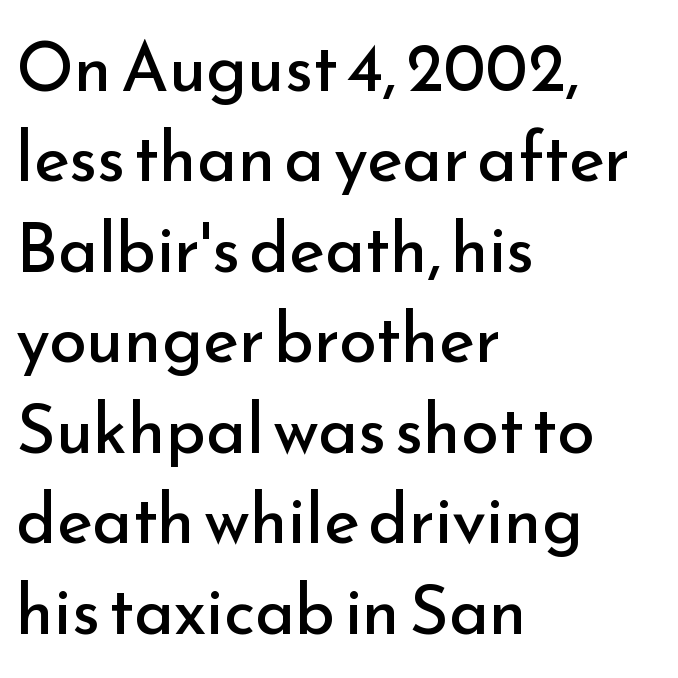
The image shows 68 px regular-weight sans-serif type, upright; set left-aligned, normal line spacing (1.33x), normal letter spacing, not underlined; low stroke contrast and a small x-height.
